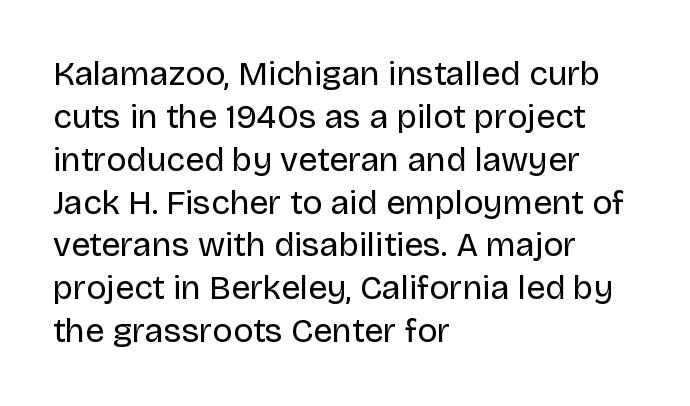
{"serif": "no", "italic": "no", "bold": "no", "weight": "regular", "width": "normal", "stroke_contrast": "low", "x_height": "large", "monospaced": "no", "underline": "no", "align": "left", "line_spacing": "normal", "line_spacing_ratio": 1.26, "letter_spacing": "normal", "letter_spacing_em": 0.0, "glyph_px": 34}
